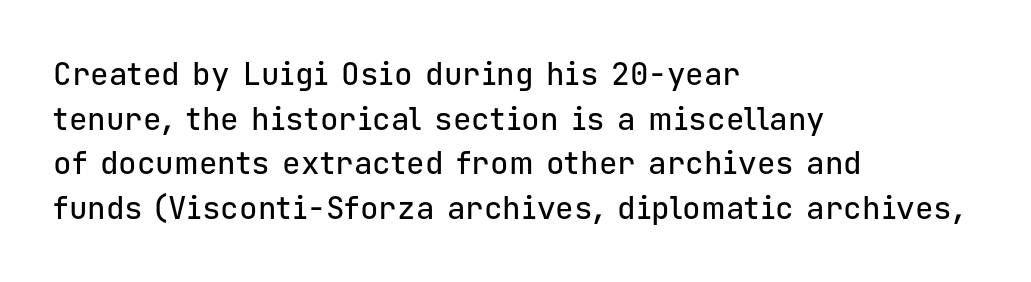
The image shows 31 px sans-serif type, upright, monospaced; set left-aligned, normal line spacing (1.44x), normal letter spacing, not underlined; low stroke contrast and a medium x-height.
